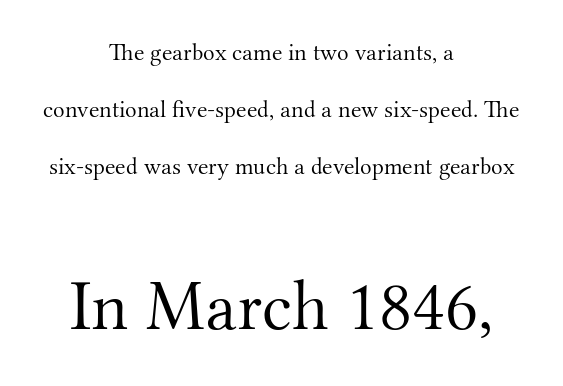
Q: Is the text bold? A: No.
Q: Is the text italic (slanted)? A: No, it is upright.
Q: Is the typeface a serif or a sans-serif typeface? A: Serif.
Q: Is the text underlined? A: No.
Q: How is the paragraph aligned? A: Centered.
Q: Is the spacing between letters normal or unusually wide? A: Normal.
Q: Is the spacing between lines tight, normal or loose? A: Loose.
Q: Which block of text is set in a larger size, the first (top) or the second (bottom)? A: The second (bottom) one.
Q: Width (condensed, normal, or wide)? A: Normal.
Q: Stroke contrast? A: Medium.
Q: x-height? A: Small.
Q: Monospaced? A: No.
